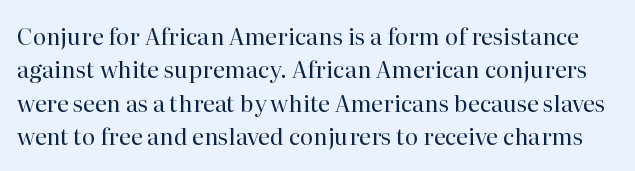
Q: Is the text bold? A: No.
Q: Is the text italic (slanted)? A: No, it is upright.
Q: Is the text underlined? A: No.
Q: Is the spacing between letters normal or unusually wide? A: Normal.
Q: Is the spacing between lines tight, normal or loose? A: Normal.
